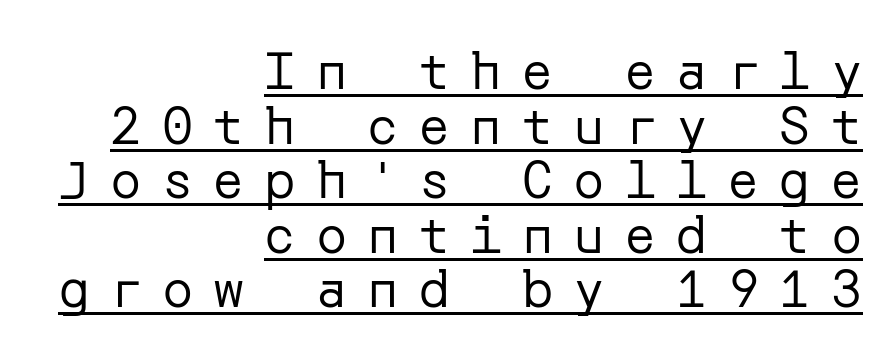
This block would grow much taller if given ordinary leading; it's compressed now. Between one letter and the next there's a generous, obvious gap. Serif or sans? Sans — the stroke terminals are bare. A student would call this right alignment; a typographer would say flush right, rag left.
